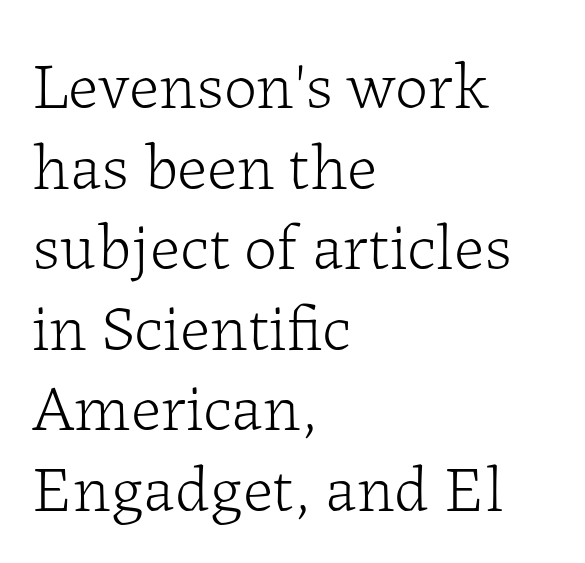
The image shows 66 px light serif type, upright; set left-aligned, line spacing 1.22x, normal letter spacing, not underlined; low stroke contrast and a medium x-height.
